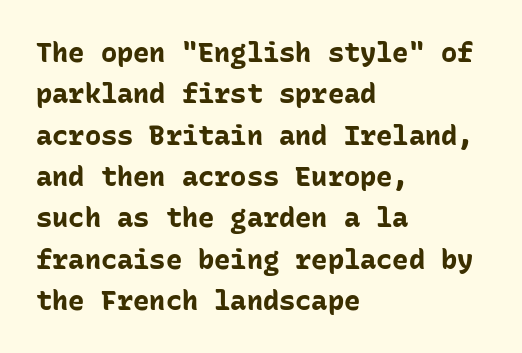
{"italic": "no", "bold": "yes", "underline": "no", "align": "left", "line_spacing": "normal", "line_spacing_ratio": 1.53, "letter_spacing": "normal", "letter_spacing_em": 0.0, "glyph_px": 27}
